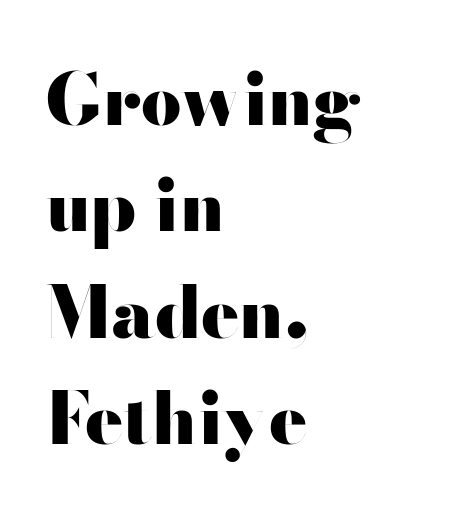
Q: Is the text bold? A: Yes.
Q: Is the text italic (slanted)? A: No, it is upright.
Q: Is the typeface a serif or a sans-serif typeface? A: Serif.
Q: Is the text underlined? A: No.
Q: How is the paragraph aligned? A: Left-aligned.
Q: Is the spacing between letters normal or unusually wide? A: Normal.
Q: Is the spacing between lines tight, normal or loose? A: Normal.
Q: Width (condensed, normal, or wide)? A: Wide.
Q: Stroke contrast? A: High.
Q: x-height? A: Small.
Q: Monospaced? A: No.
